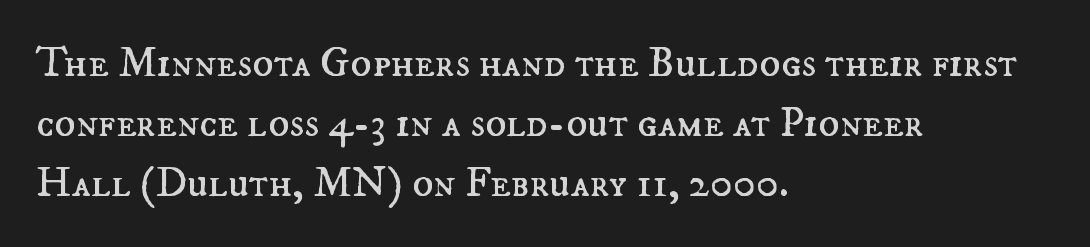
The image shows 43 px regular-weight type, upright; set left-aligned, normal line spacing (1.39x), normal letter spacing, not underlined; medium stroke contrast and a small x-height.
